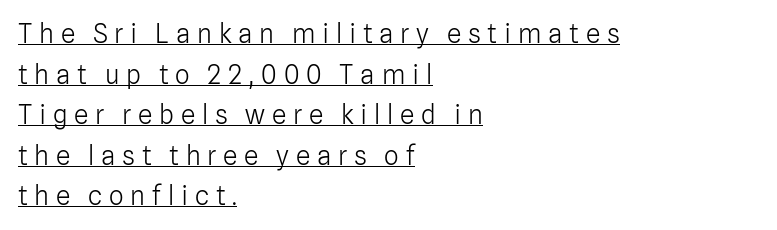
This is not heavy type; no bold has been used. A typesetter would call this leading conventional body-copy spacing. Compared with undecorated copy, this sample adds a rule below the words. The line texture is sparse and dotted thanks to wide tracking.
